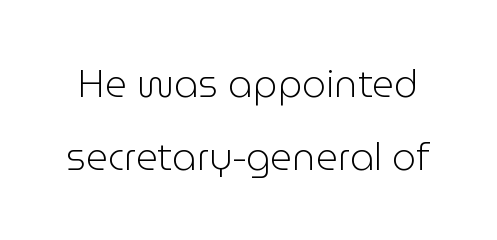
The image shows 38 px light sans-serif type, upright; set loose line spacing (1.91x), normal letter spacing, not underlined; low stroke contrast and a medium x-height.
